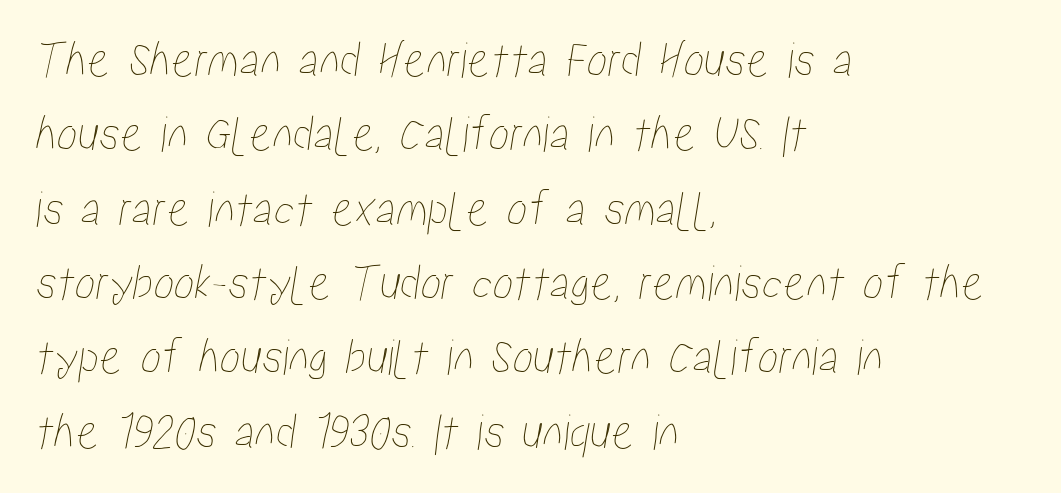
Type without underlining. Caption: multi-line text, flush left, ragged right. Quick note: interline space is typical. Proportional: the letters do not fall into vertical columns.
